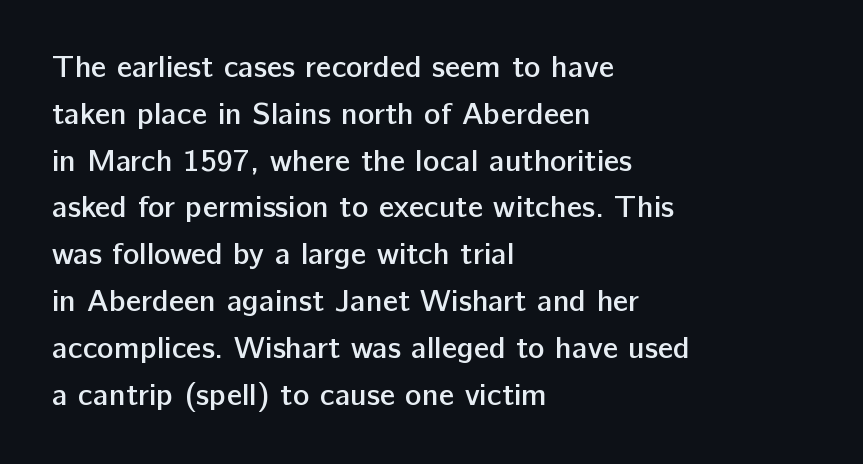
Q: Is the text bold? A: Semi-bold.
Q: Is the text italic (slanted)? A: No, it is upright.
Q: Is the typeface a serif or a sans-serif typeface? A: Sans-serif.
Q: Is the text underlined? A: No.
Q: How is the paragraph aligned? A: Left-aligned.
Q: Is the spacing between letters normal or unusually wide? A: Normal.
Q: Is the spacing between lines tight, normal or loose? A: Normal.
Q: Width (condensed, normal, or wide)? A: Normal.
Q: Stroke contrast? A: Low.
Q: x-height? A: Medium.
Q: Monospaced? A: No.
